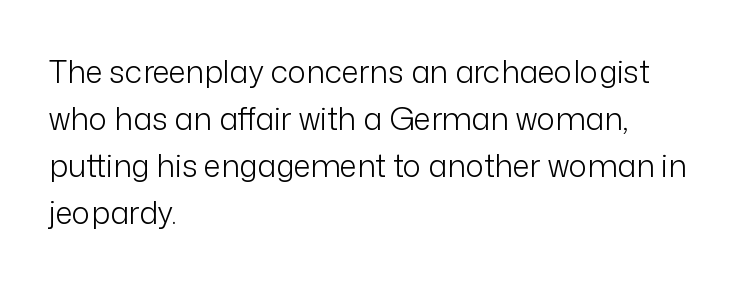
Q: Is the text bold? A: No.
Q: Is the text italic (slanted)? A: No, it is upright.
Q: Is the typeface a serif or a sans-serif typeface? A: Sans-serif.
Q: Is the text underlined? A: No.
Q: How is the paragraph aligned? A: Left-aligned.
Q: Is the spacing between letters normal or unusually wide? A: Normal.
Q: Is the spacing between lines tight, normal or loose? A: Normal.
Q: Width (condensed, normal, or wide)? A: Normal.
Q: Stroke contrast? A: Low.
Q: x-height? A: Medium.
Q: Monospaced? A: No.
